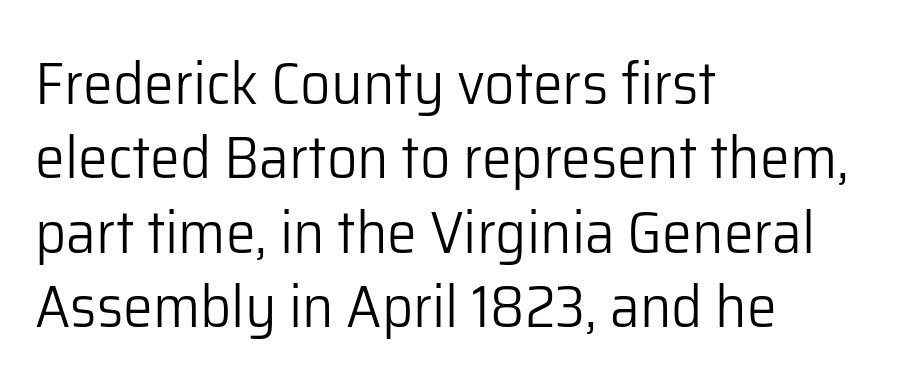
{"serif": "no", "italic": "no", "bold": "no", "weight": "light", "width": "normal", "stroke_contrast": "low", "x_height": "medium", "monospaced": "no", "underline": "no", "align": "left", "line_spacing_ratio": 1.24, "letter_spacing": "normal", "letter_spacing_em": 0.0, "glyph_px": 60}
